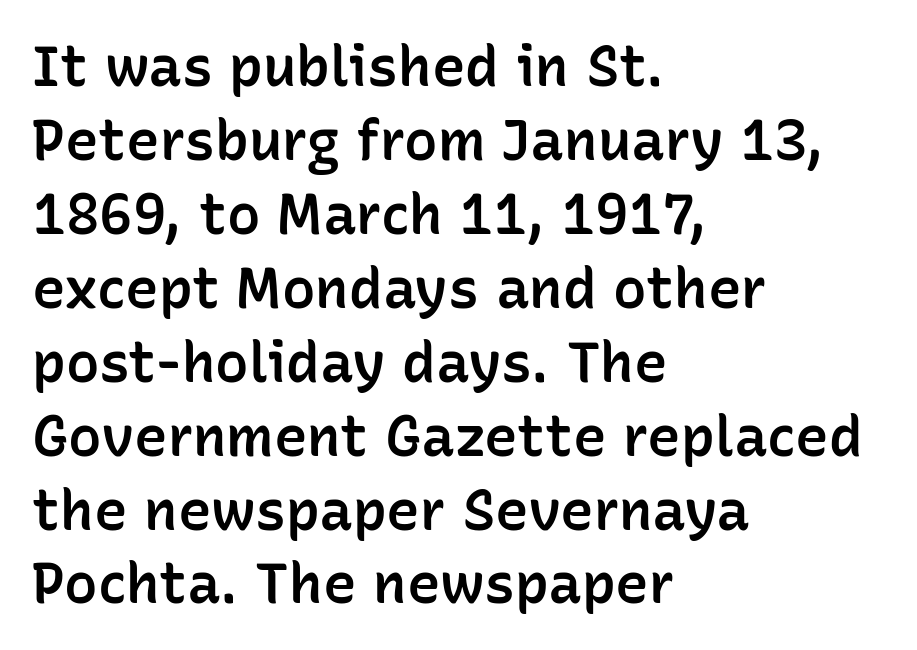
{"serif": "no", "italic": "no", "bold": "semi", "weight": "semibold", "width": "normal", "stroke_contrast": "low", "x_height": "medium", "monospaced": "no", "underline": "no", "align": "left", "line_spacing": "normal", "line_spacing_ratio": 1.32, "letter_spacing": "normal", "letter_spacing_em": 0.0, "glyph_px": 56}
